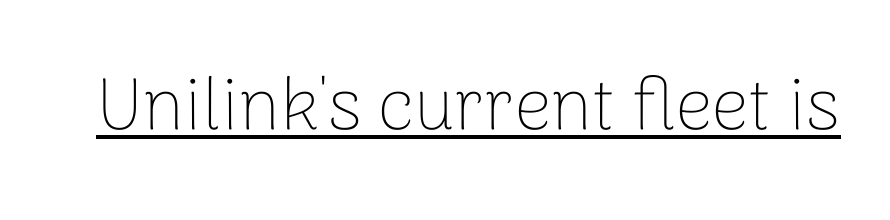
Q: Is the text bold? A: No.
Q: Is the text italic (slanted)? A: No, it is upright.
Q: Is the typeface a serif or a sans-serif typeface? A: Sans-serif.
Q: Is the text underlined? A: Yes.
Q: Is the spacing between letters normal or unusually wide? A: Normal.
Q: Width (condensed, normal, or wide)? A: Normal.
Q: Stroke contrast? A: Low.
Q: x-height? A: Medium.
Q: Monospaced? A: No.
